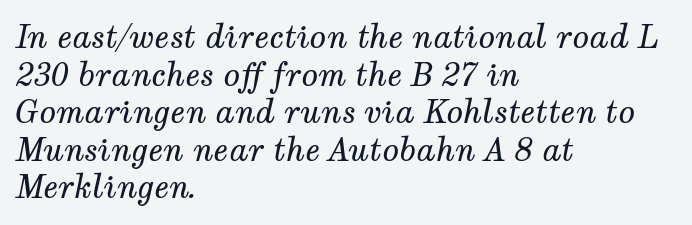
In CSS terms this would be text-align: left. Characters follow at the spacing the type designer built in. Stem width sits at or under what a default text font uses. You could not count columns in this text — the font is proportionally spaced. Each letter's strokes conclude with small projecting serifs. The strip under each line holds only bare page.
